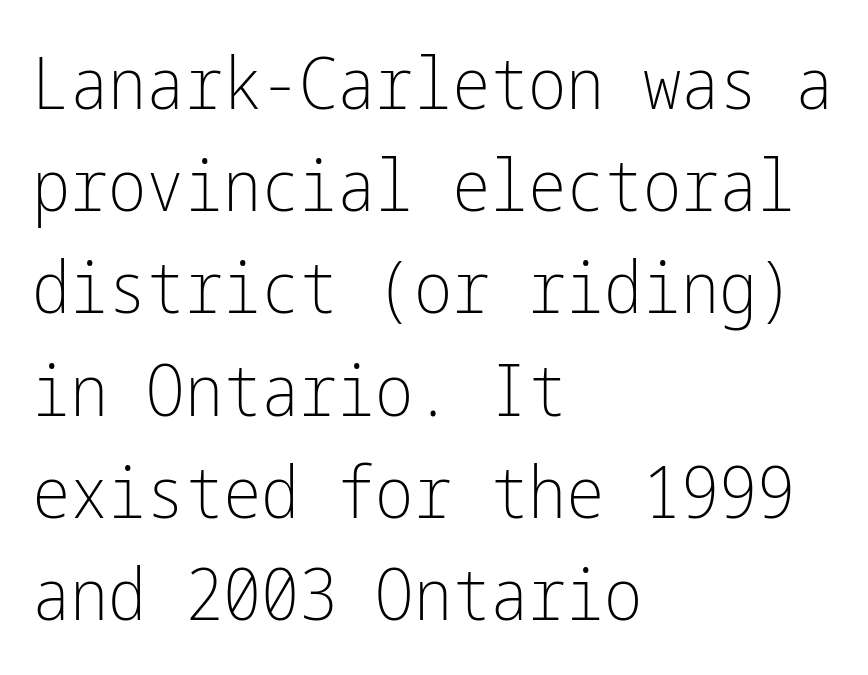
Q: Is the text bold? A: No.
Q: Is the text italic (slanted)? A: No, it is upright.
Q: Is the typeface a serif or a sans-serif typeface? A: Sans-serif.
Q: Is the text underlined? A: No.
Q: How is the paragraph aligned? A: Left-aligned.
Q: Is the spacing between letters normal or unusually wide? A: Normal.
Q: Is the spacing between lines tight, normal or loose? A: Normal.
Q: Width (condensed, normal, or wide)? A: Condensed.
Q: Stroke contrast? A: Low.
Q: x-height? A: Medium.
